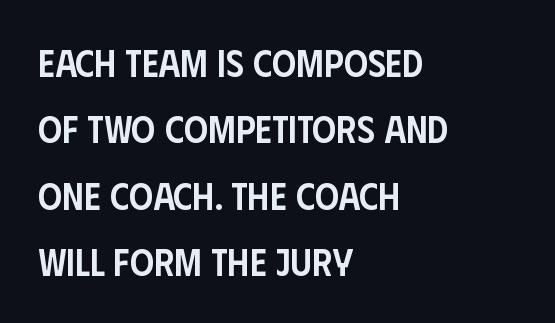
This sample uses plain, unmodified letter spacing. The face used here is proportionally spaced, like ordinary book or web type. This rendering features lettering with no underline. Stems and bowls a touch heavier than normal — semibold. These lines were composed using upright roman letters.
